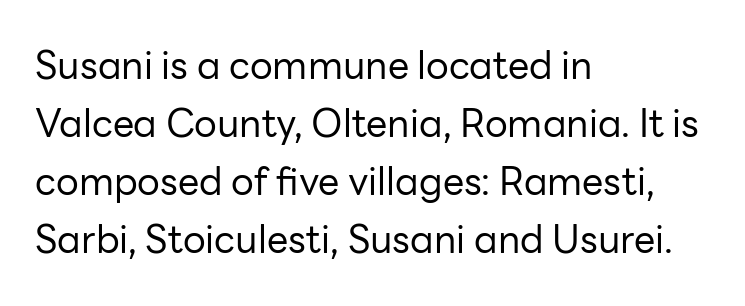
The image shows 38 px regular-weight sans-serif type, upright; set left-aligned, normal line spacing (1.53x), normal letter spacing, not underlined; low stroke contrast and a medium x-height.
